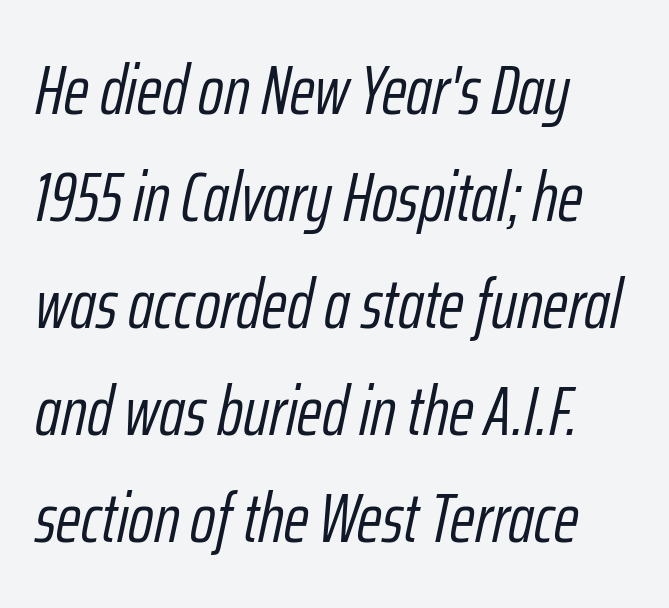
The image shows 69 px light, condensed type, italic (leaning right); set left-aligned, normal line spacing (1.55x), normal letter spacing, not underlined; low stroke contrast and a medium x-height.
